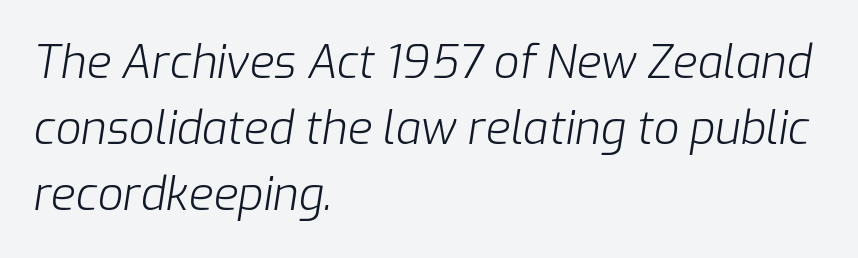
{"italic": "yes", "lean": "right", "slant_degrees": 9, "bold": "no", "weight": "light", "width": "normal", "stroke_contrast": "low", "x_height": "medium", "monospaced": "no", "underline": "no", "align": "left", "line_spacing": "normal", "line_spacing_ratio": 1.47, "letter_spacing": "normal", "letter_spacing_em": 0.0, "glyph_px": 45}
